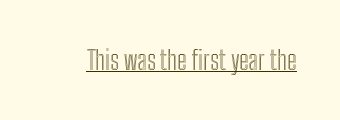
The image shows 26 px text type, upright; set normal letter spacing, underlined.
